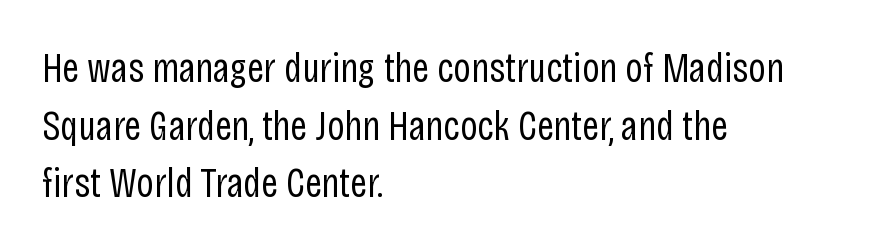
{"serif": "no", "italic": "no", "bold": "no", "weight": "regular", "width": "condensed", "stroke_contrast": "low", "x_height": "large", "monospaced": "no", "underline": "no", "align": "left", "line_spacing": "normal", "line_spacing_ratio": 1.37, "letter_spacing": "normal", "letter_spacing_em": 0.0, "glyph_px": 42}
